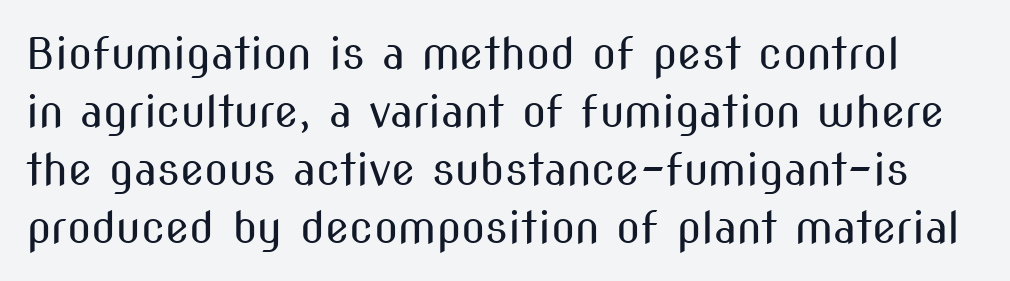
Is the letter spacing exaggerated? No — it looks like the ordinary default. Italic: no, the glyphs are upright roman. In terms of letterform style, serifs are entirely absent. Do the characters align in a grid? No, the font is proportional. No chunkiness to these letters — they're not bold.
